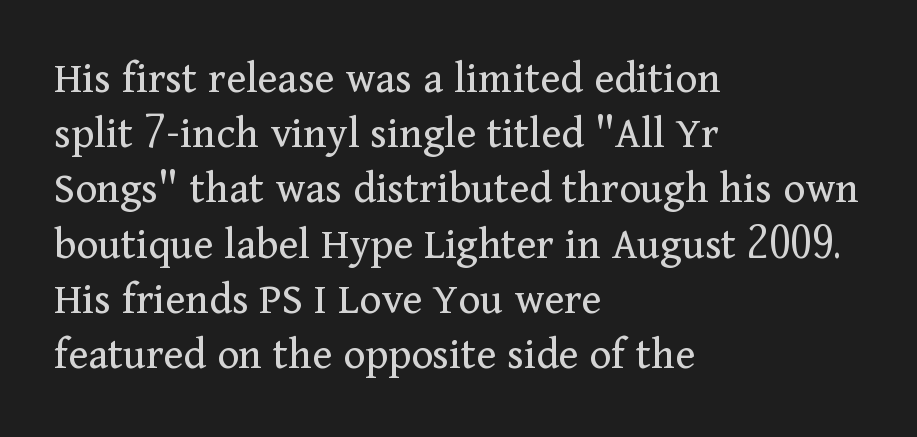
Caption: standard tracking, unaltered. These lines are rendered in a variable-pitch font. Left-aligned paragraph, ragged on the right. Examine the stroke ends and you'll spot serifs.
